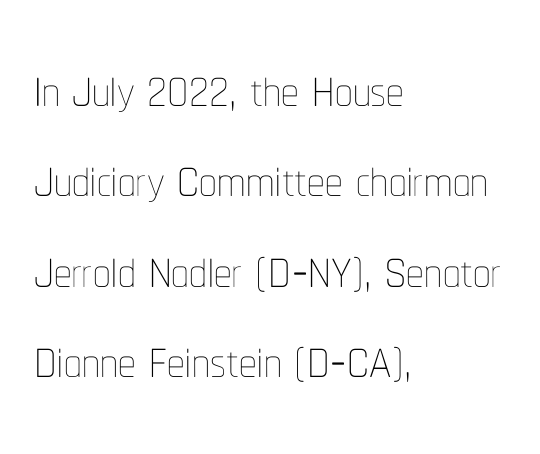
The image shows 70 px thin, condensed type, upright; set left-aligned, normal line spacing (1.29x), normal letter spacing, not underlined; low stroke contrast and a medium x-height.
